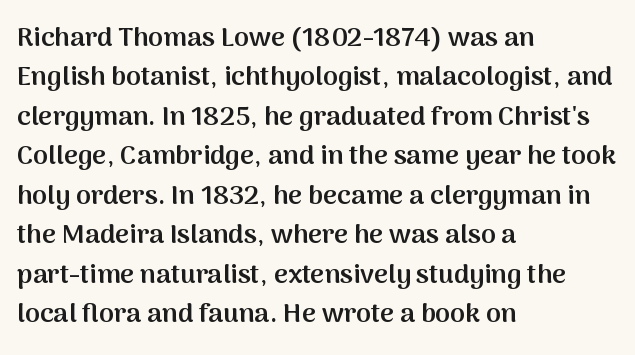
Q: Is the text bold? A: Semi-bold.
Q: Is the text italic (slanted)? A: No, it is upright.
Q: Is the text underlined? A: No.
Q: How is the paragraph aligned? A: Left-aligned.
Q: Is the spacing between letters normal or unusually wide? A: Normal.
Q: Is the spacing between lines tight, normal or loose? A: Normal.
